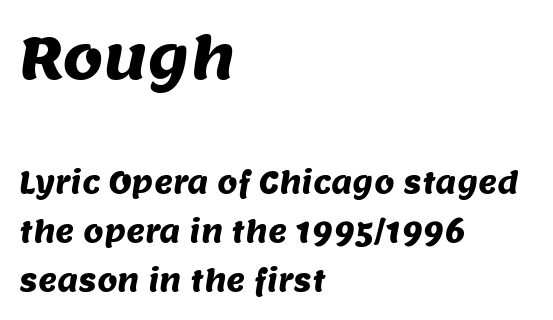
The face used here is proportionally spaced, like ordinary book or web type. Font category for this specimen: sans-serif. The lines sit at an ordinary, default distance from one another. The composition opens big and finishes small. The paragraph has a hard left edge and a soft right edge.
